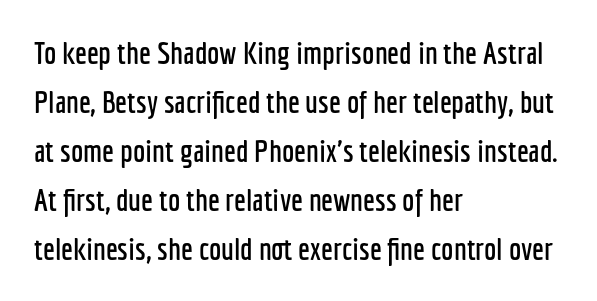
Q: Is the text italic (slanted)? A: No, it is upright.
Q: Is the typeface a serif or a sans-serif typeface? A: Sans-serif.
Q: Is the text underlined? A: No.
Q: How is the paragraph aligned? A: Left-aligned.
Q: Is the spacing between letters normal or unusually wide? A: Normal.
Q: Is the spacing between lines tight, normal or loose? A: Normal.
Q: Width (condensed, normal, or wide)? A: Condensed.
Q: Stroke contrast? A: Low.
Q: x-height? A: Medium.
Q: Monospaced? A: No.
